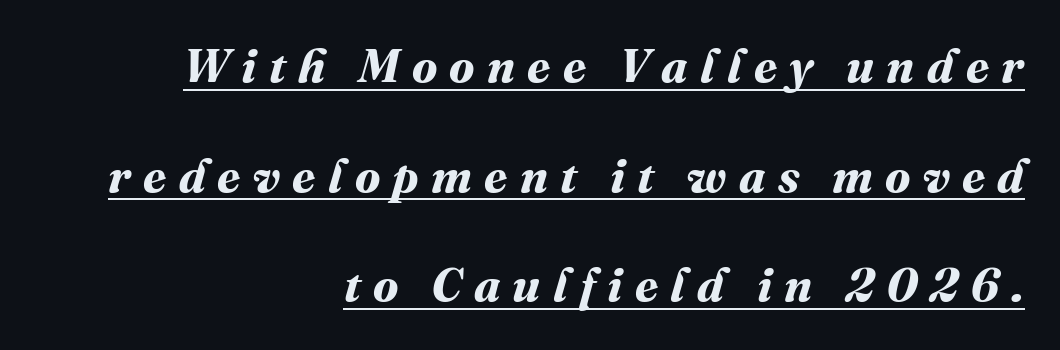
Q: Is the text bold? A: Yes.
Q: Is the text underlined? A: Yes.
Q: How is the paragraph aligned? A: Right-aligned.
Q: Is the spacing between letters normal or unusually wide? A: Unusually wide.
Q: Is the spacing between lines tight, normal or loose? A: Loose.
Q: Width (condensed, normal, or wide)? A: Normal.
Q: Stroke contrast? A: Medium.
Q: x-height? A: Medium.
Q: Monospaced? A: No.
